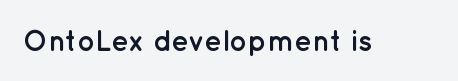
Notice how thick the strokes are: this is what a full bold looks like. Note: no serifs on the glyphs. Ascenders rise straight up at ninety degrees. The area under the type is left untouched. These lines are rendered in a variable-pitch font. A typesetter would call this zero additional tracking.
